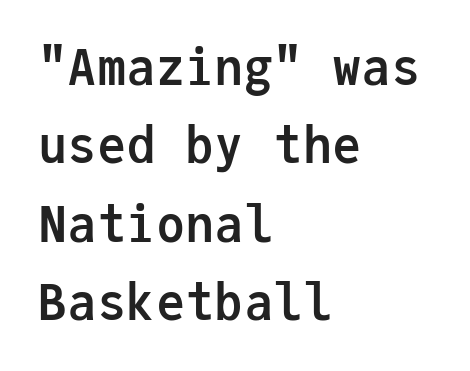
Looks like terminal output: every glyph gets an equal slot. These lines are composed in type without serifs. Weight: bold. Posture: vertical. Here the glyphs are tracked normally, forming tight word shapes. Decoration check: the copy has no underline.
